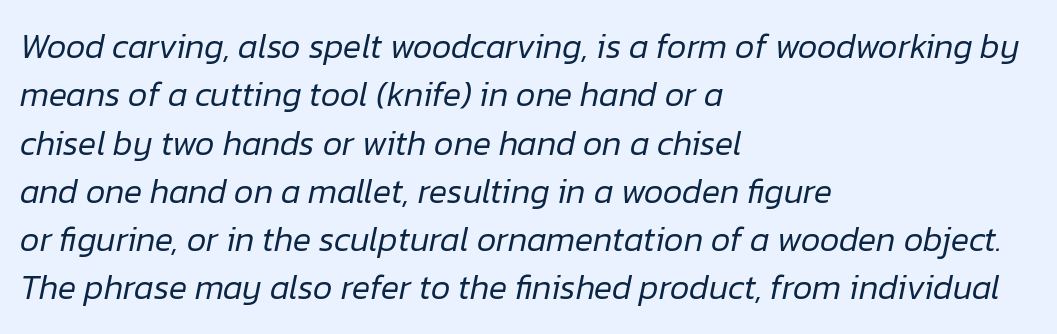
{"italic": "yes", "lean": "right", "slant_degrees": 12, "bold": "no", "weight": "regular", "width": "normal", "stroke_contrast": "low", "x_height": "medium", "monospaced": "no", "underline": "no", "align": "left", "line_spacing": "normal", "line_spacing_ratio": 1.42, "letter_spacing": "normal", "letter_spacing_em": 0.0, "glyph_px": 34}
